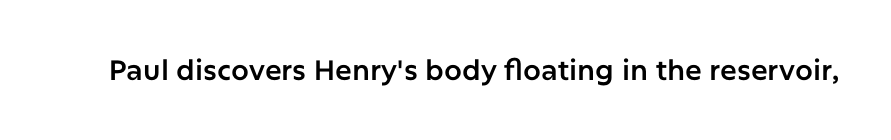
{"serif": "no", "italic": "no", "width": "normal", "stroke_contrast": "low", "x_height": "medium", "monospaced": "no", "underline": "no", "letter_spacing": "normal", "letter_spacing_em": 0.0, "glyph_px": 28}
